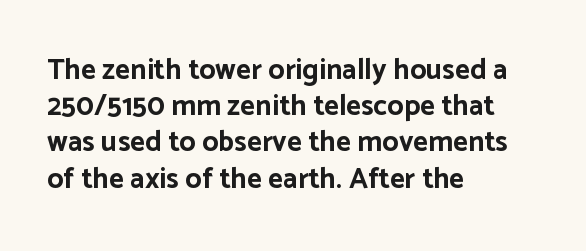
Q: Is the text bold? A: Yes.
Q: Is the text italic (slanted)? A: No, it is upright.
Q: Is the typeface a serif or a sans-serif typeface? A: Sans-serif.
Q: Is the text underlined? A: No.
Q: How is the paragraph aligned? A: Left-aligned.
Q: Is the spacing between letters normal or unusually wide? A: Normal.
Q: Is the spacing between lines tight, normal or loose? A: Normal.
Q: Width (condensed, normal, or wide)? A: Normal.
Q: Stroke contrast? A: Low.
Q: x-height? A: Medium.
Q: Monospaced? A: No.
